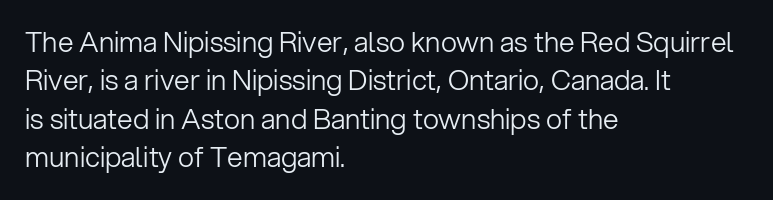
The image shows 28 px light sans-serif type, upright; set left-aligned, normal line spacing (1.37x), normal letter spacing, not underlined; low stroke contrast and a medium x-height.
